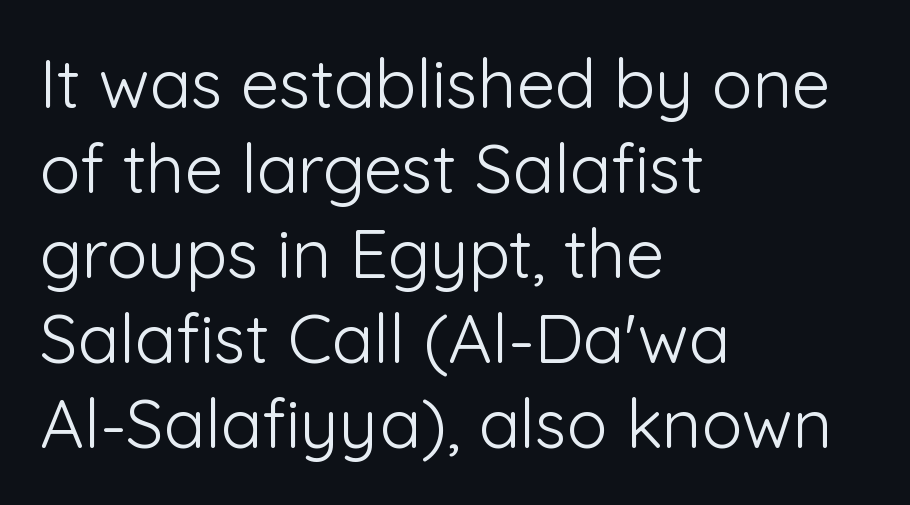
This is roman type, the default non-slanted kind. The typesetting does not lean heavy: it is not bold. The line texture is even and compact thanks to regular tracking. Looks like regular typesetting: each glyph gets only the width it needs.
